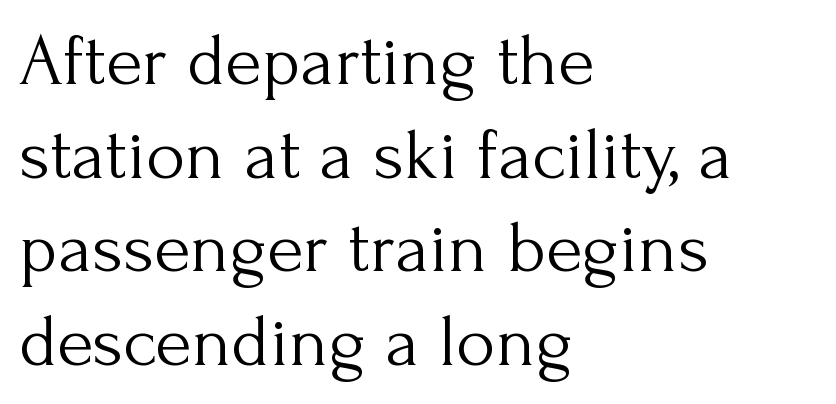
The image shows 75 px light serif type, upright; set left-aligned, normal line spacing (1.25x), normal letter spacing, not underlined; medium stroke contrast and a small x-height.
